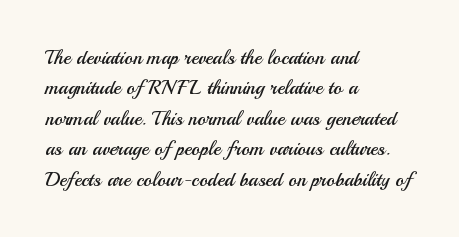
The image shows 20 px text type; set left-aligned, normal line spacing (1.52x), normal letter spacing, not underlined.
